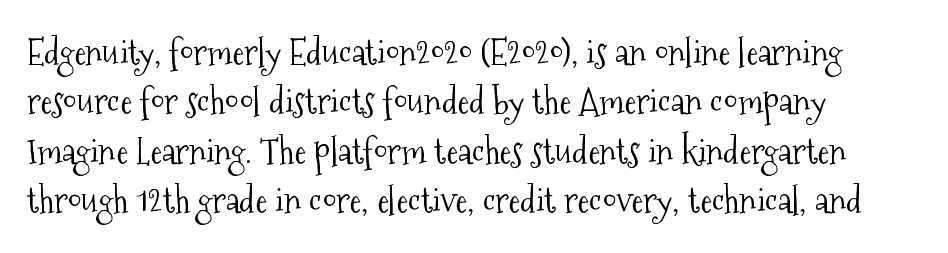
{"serif": "yes", "italic": "no", "bold": "no", "weight": "light", "width": "condensed", "stroke_contrast": "medium", "x_height": "medium", "monospaced": "no", "underline": "no", "align": "left", "line_spacing": "normal", "line_spacing_ratio": 1.37, "letter_spacing": "normal", "letter_spacing_em": 0.0, "glyph_px": 36}
